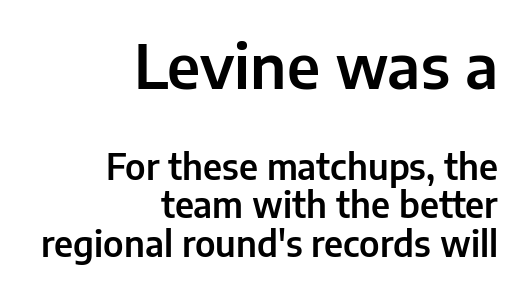
Looks like regular typesetting: each glyph gets only the width it needs. No word sits above an underline. The letters in the upper block stand taller than those in the block below. Nobody touched the tracking dial on this one. Notice how the stems are strictly vertical — no italics here.
